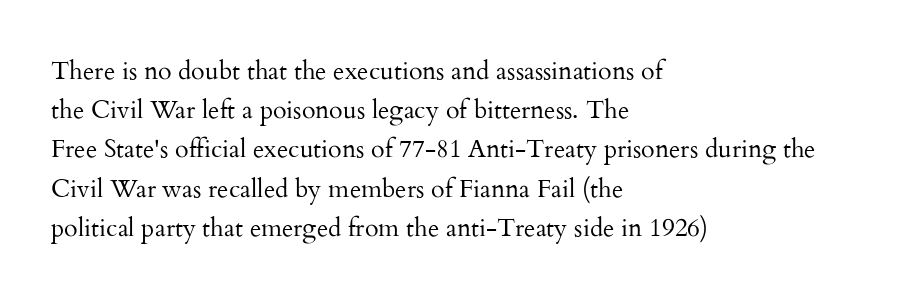
{"italic": "no", "bold": "no", "underline": "no", "align": "left", "line_spacing": "normal", "line_spacing_ratio": 1.57, "letter_spacing": "normal", "letter_spacing_em": 0.0, "glyph_px": 25}
